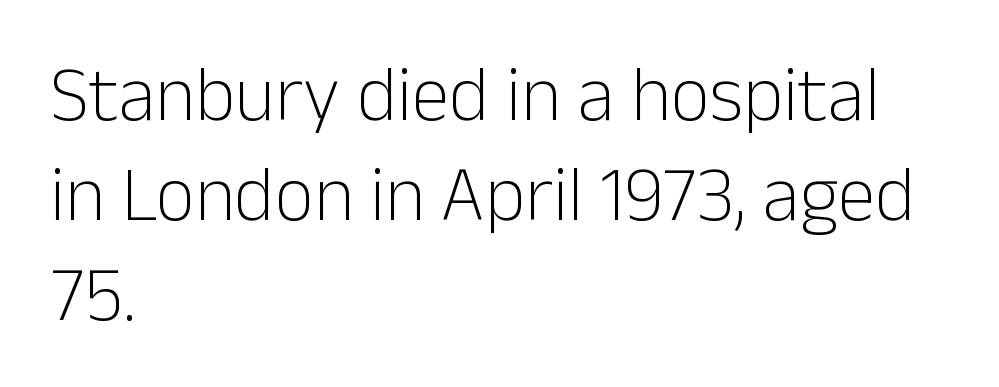
In terms of leading, this rendering sits right in the middle. Students, note that the glyphs here touch the page at normal intervals. Posture: straight, roman, zero tilt. Clear beneath every line of the passage. Here the designer chose a conventional face with non-uniform glyph widths. The characters are drawn with everyday or finer stroke widths.
